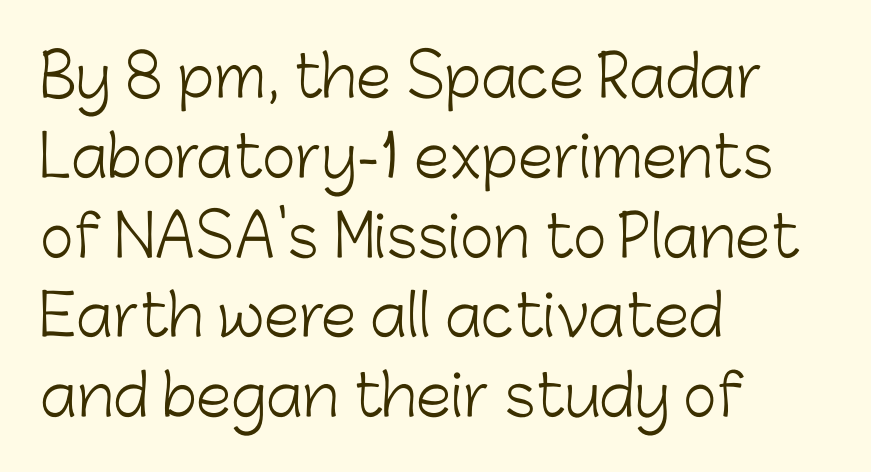
{"serif": "no", "italic": "no", "bold": "no", "weight": "light", "width": "normal", "stroke_contrast": "low", "x_height": "medium", "monospaced": "no", "underline": "no", "align": "left", "line_spacing": "normal", "line_spacing_ratio": 1.4, "letter_spacing": "normal", "letter_spacing_em": 0.0, "glyph_px": 57}
